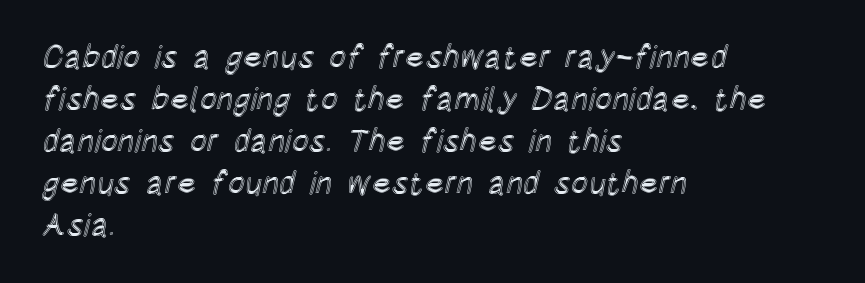
The gaps between neighbouring characters are ordinary and unremarkable. Glance below the letters and you will spot only blank space. If you drew a ruler down the left edge, every line would touch it. This block has exactly the height ordinary leading produces. Varying glyph widths throughout — classic text-font behaviour.
